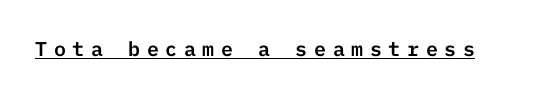
The lettering holds an erect, upright posture throughout. Observe the wide spacing: letters keep a clear distance from each other. The passage shown is underscored from start to finish.
